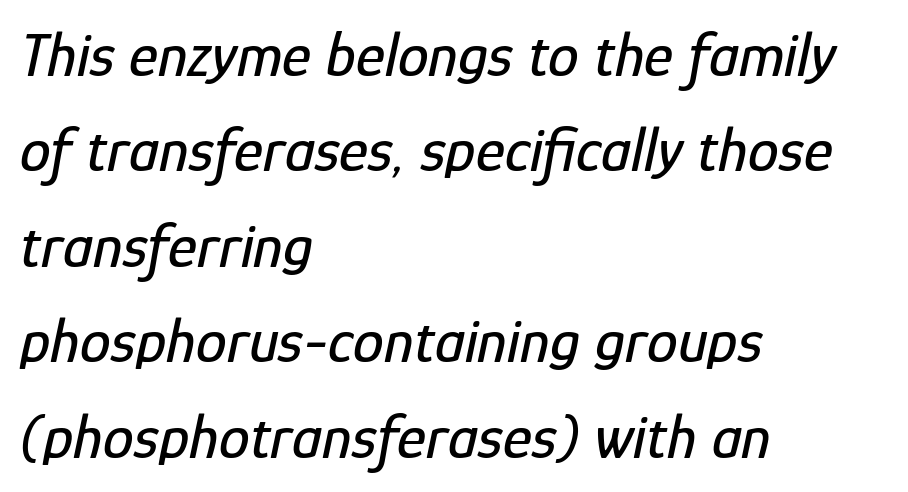
{"italic": "yes", "lean": "right", "slant_degrees": 12, "width": "condensed", "stroke_contrast": "low", "x_height": "medium", "monospaced": "no", "underline": "no", "align": "left", "line_spacing": "normal", "line_spacing_ratio": 1.54, "letter_spacing": "normal", "letter_spacing_em": 0.0, "glyph_px": 62}
